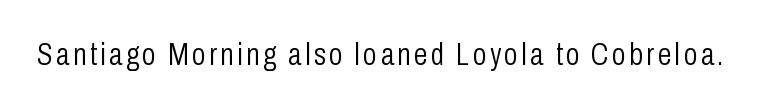
The passage shown is typed in a proportional face where columns would drift. The gap between lines stays unmarked. Serif or sans? Sans — the stroke terminals are bare. The lettering stays uniformly vertical, giving the passage a roman look.
